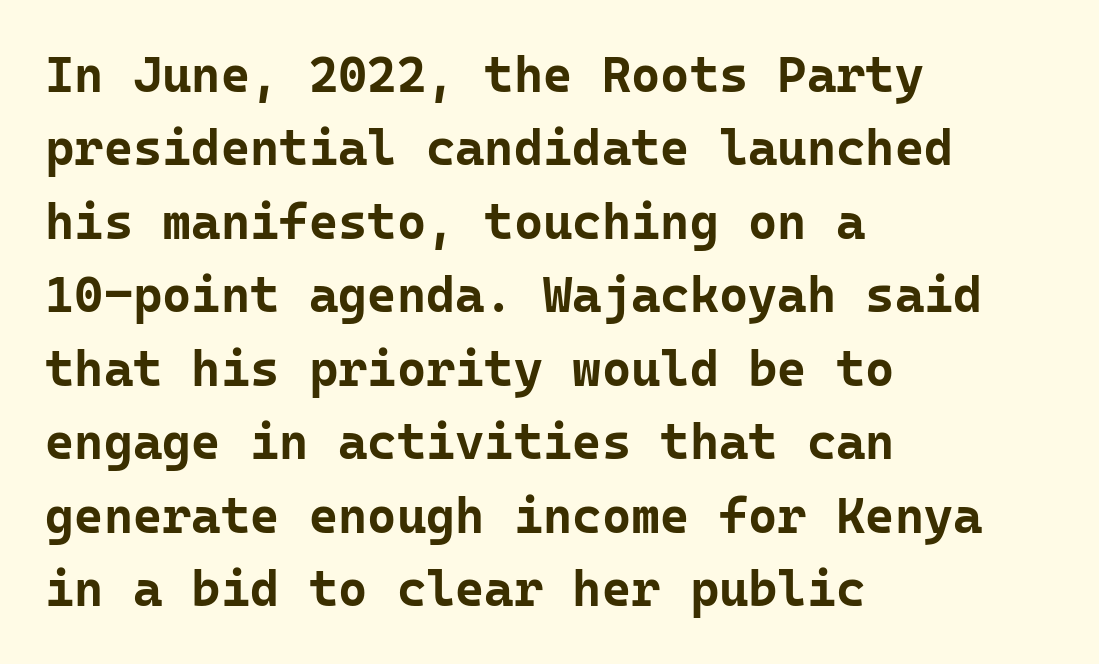
Short note: letters normally spaced. Vertically, the passage feels balanced, rows spaced as you'd expect. Think of a typewriter: that constant character pitch is what you see here. Every character sits straight up, as roman type does. A full-strength bold gives these letters their thick strokes.
